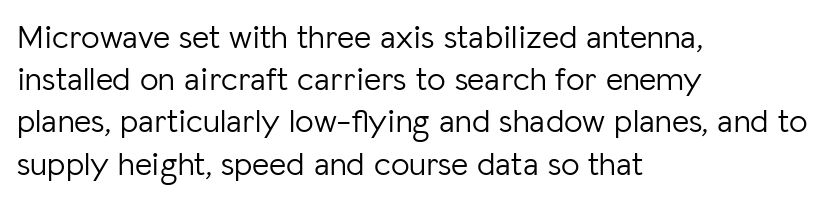
No extra tracking has been applied to these lines. Does the copy run flush right? No — it runs flush left. Evenly set lines give the paragraph a standard silhouette. You can tell from the bare stems that sans-serif type was used. Each letter keeps its own natural width here, so spacing adapts to shape. Counters stay open thanks to moderate or lighter strokes.
